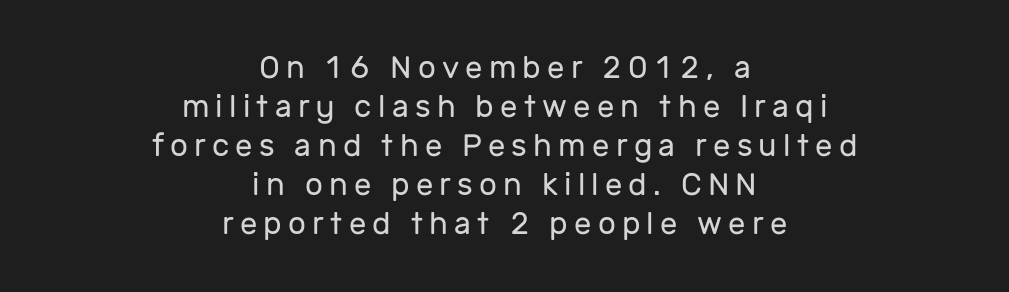
The typography opts for an upright posture over an oblique one. These lines are rendered in a variable-pitch font. Underline: absent. The tracking reads as deliberately expanded to a designer's eye. No letter is thick-stroked: the sample isn't bold. The lines in this sample share a center point and differ in where they start and stop.
